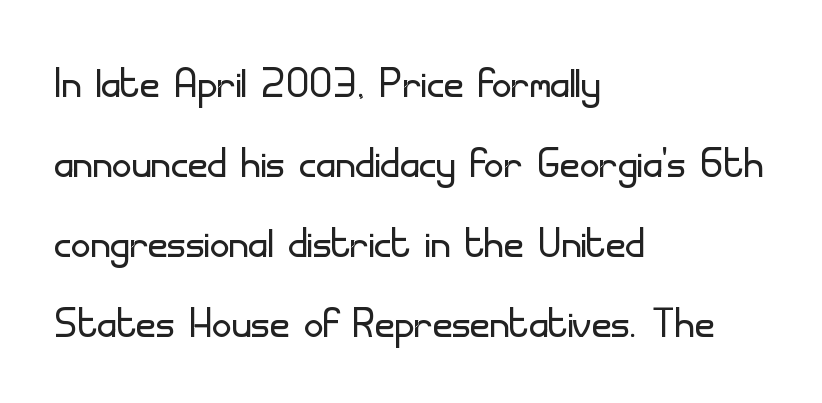
Q: Is the text bold? A: No.
Q: Is the text italic (slanted)? A: No, it is upright.
Q: Is the typeface a serif or a sans-serif typeface? A: Sans-serif.
Q: Is the text underlined? A: No.
Q: How is the paragraph aligned? A: Left-aligned.
Q: Is the spacing between letters normal or unusually wide? A: Normal.
Q: Is the spacing between lines tight, normal or loose? A: Normal.
Q: Width (condensed, normal, or wide)? A: Normal.
Q: Stroke contrast? A: Low.
Q: x-height? A: Small.
Q: Monospaced? A: No.
